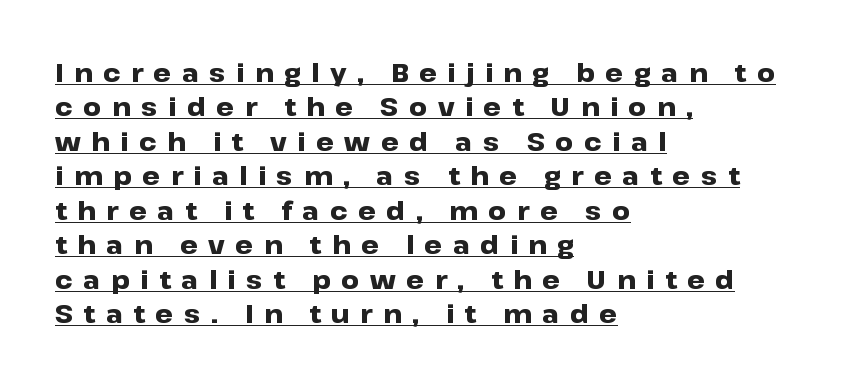
The image shows 25 px bold type, upright; set left-aligned, normal line spacing (1.38x), unusually wide letter spacing (+0.42 em), underlined.
